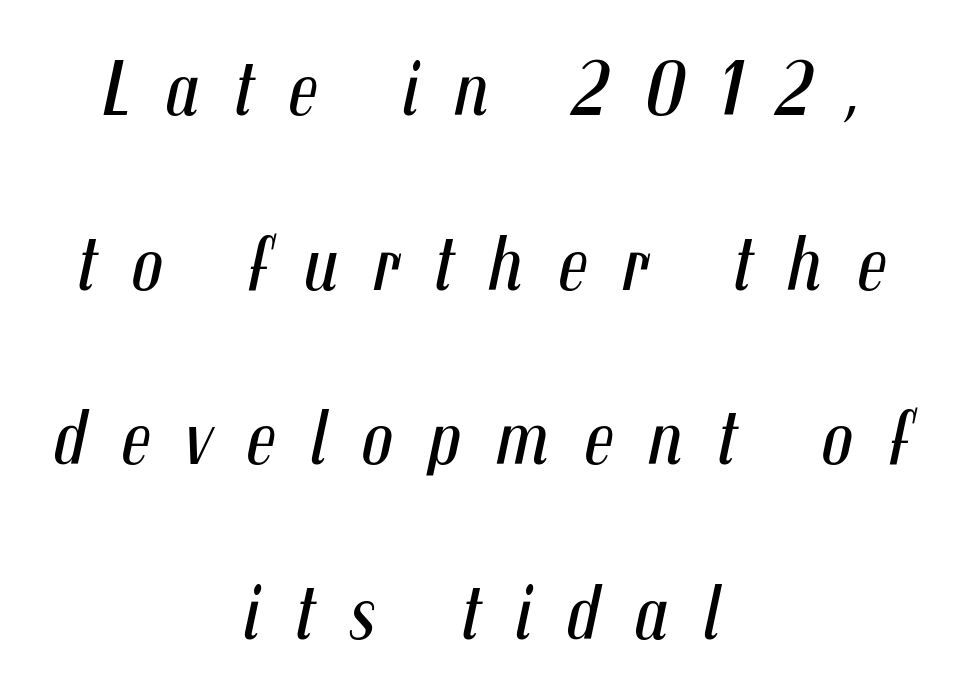
{"italic": "yes", "lean": "right", "slant_degrees": 12, "bold": "no", "weight": "regular", "width": "condensed", "stroke_contrast": "medium", "x_height": "medium", "monospaced": "no", "underline": "no", "align": "center", "line_spacing": "loose", "line_spacing_ratio": 2.21, "letter_spacing": "wide", "letter_spacing_em": 0.43, "glyph_px": 79}
